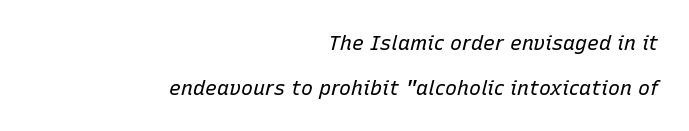
The image shows 20 px text type, italic (leaning right); set right-aligned, loose line spacing (2.24x), normal letter spacing, not underlined.
